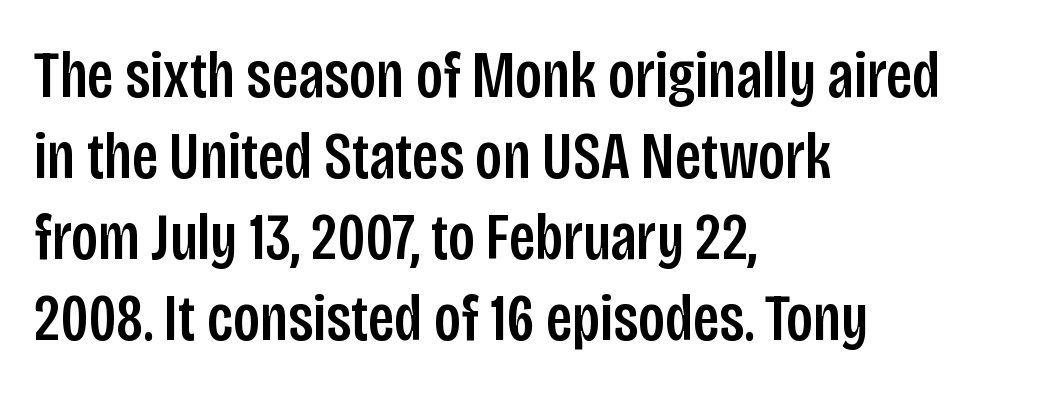
Quick note: not italic, upright. The gaps between neighbouring characters are ordinary and unremarkable. Underline: absent. The passage shown is typed in a proportional face where columns would drift. Regarding serifs, this sample does without them. A student would call this left alignment; a typographer would say flush left, rag right.
